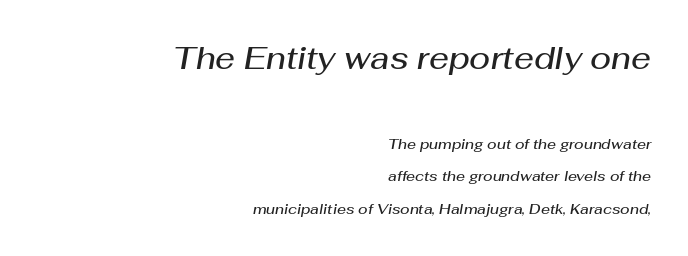
Beneath every word, the page is bare. These lines were composed using italics. How are the letters spaced? Ordinarily, with no added tracking. On the weight axis this lands at semibold, roughly 600.
